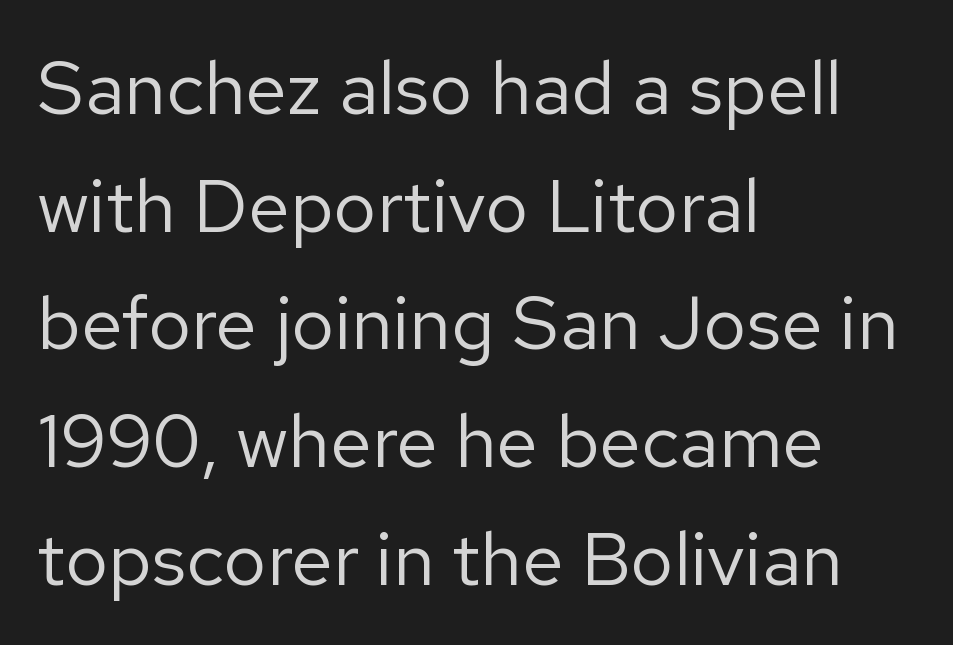
The image shows 75 px regular-weight sans-serif type, upright; set left-aligned, normal line spacing (1.57x), normal letter spacing, not underlined; low stroke contrast and a medium x-height.
